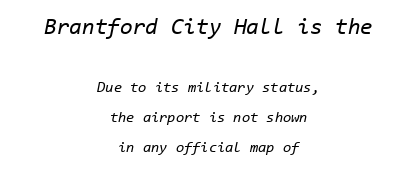
Q: Is the text bold? A: No.
Q: Is the text italic (slanted)? A: Yes, it leans right by about 11 degrees.
Q: Is the text underlined? A: No.
Q: How is the paragraph aligned? A: Centered.
Q: Is the spacing between letters normal or unusually wide? A: Normal.
Q: Is the spacing between lines tight, normal or loose? A: Loose.
Q: Which block of text is set in a larger size, the first (top) or the second (bottom)? A: The first (top) one.
